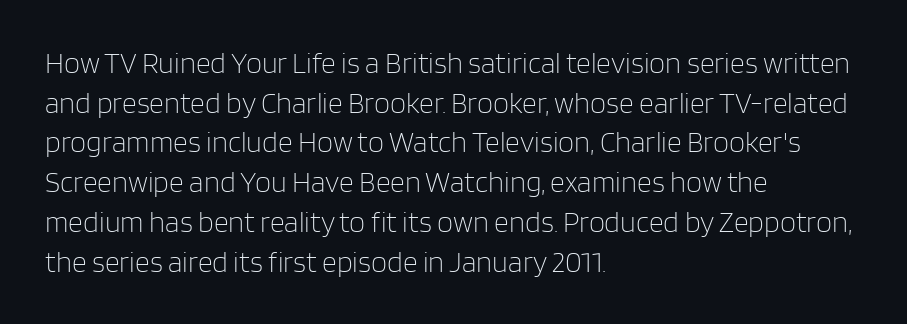
A typesetter would mark this as roman, not italic. Font category for this specimen: sans-serif. Vertically, the passage feels balanced, rows spaced as you'd expect. Is this a fixed-width face? No — the glyphs have proportional, varying widths.
